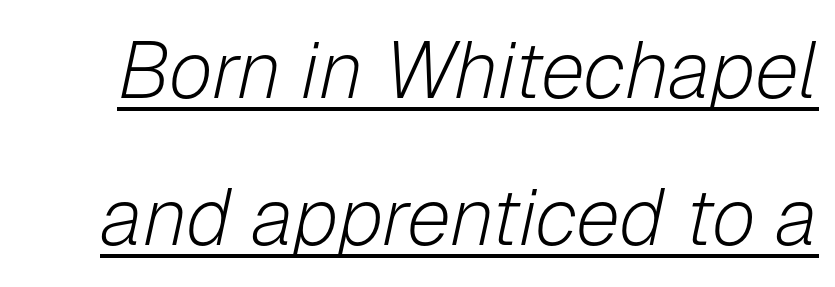
The weight tops out at a normal text grade. Inter-character spacing is left at the font's built-in metrics. Is this a fixed-width face? No — the glyphs have proportional, varying widths. The passage shown leans; its letterforms are oblique.
